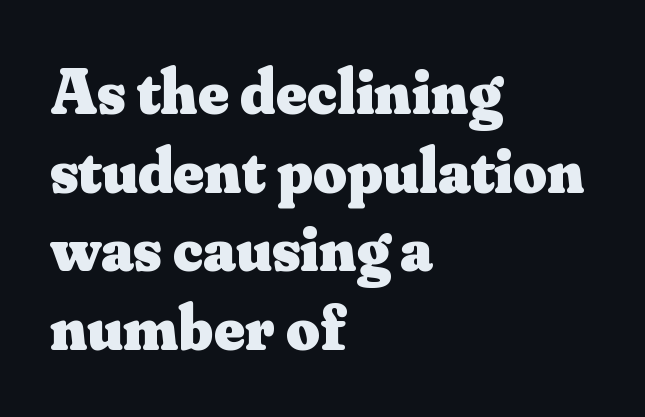
The text block is weighted toward the left margin, trailing off unevenly rightward. The area under the type is left untouched. Little horizontal feet cap the strokes, marking this as serif type. A typesetter would call this proportional, since set widths differ per character. Nope, not italic — everything's standing straight.
